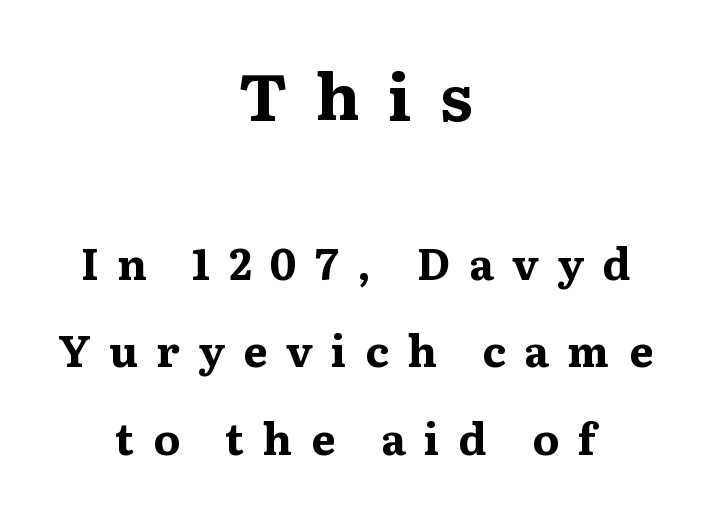
Q: Is the text bold? A: Yes.
Q: Is the text italic (slanted)? A: No, it is upright.
Q: Is the typeface a serif or a sans-serif typeface? A: Serif.
Q: Is the text underlined? A: No.
Q: How is the paragraph aligned? A: Centered.
Q: Is the spacing between letters normal or unusually wide? A: Unusually wide.
Q: Is the spacing between lines tight, normal or loose? A: Loose.
Q: Which block of text is set in a larger size, the first (top) or the second (bottom)? A: The first (top) one.
Q: Width (condensed, normal, or wide)? A: Wide.
Q: Stroke contrast? A: Medium.
Q: x-height? A: Medium.
Q: Monospaced? A: No.
